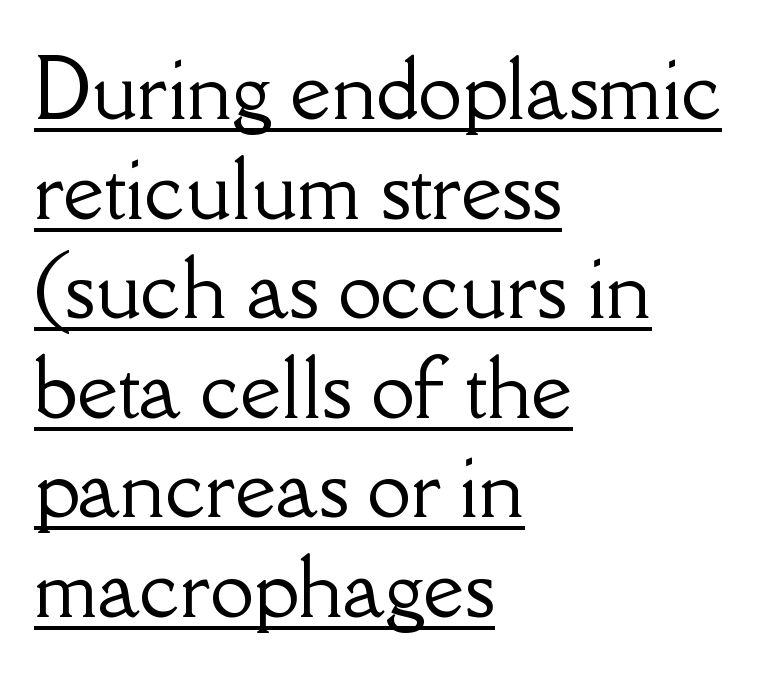
{"serif": "yes", "italic": "no", "width": "normal", "stroke_contrast": "low", "x_height": "small", "monospaced": "no", "underline": "yes", "align": "left", "line_spacing": "normal", "line_spacing_ratio": 1.26, "letter_spacing": "normal", "letter_spacing_em": 0.0, "glyph_px": 79}
